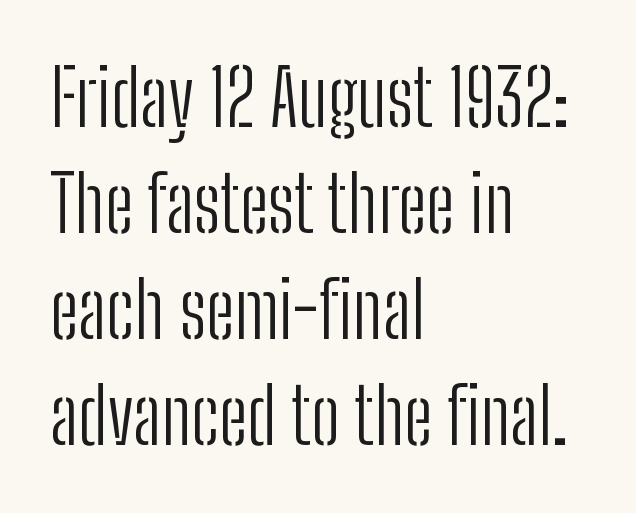
Q: Is the text bold? A: No.
Q: Is the text italic (slanted)? A: No, it is upright.
Q: Is the typeface a serif or a sans-serif typeface? A: Sans-serif.
Q: Is the text underlined? A: No.
Q: How is the paragraph aligned? A: Left-aligned.
Q: Is the spacing between letters normal or unusually wide? A: Normal.
Q: Is the spacing between lines tight, normal or loose? A: Normal.
Q: Width (condensed, normal, or wide)? A: Condensed.
Q: Stroke contrast? A: Low.
Q: x-height? A: Medium.
Q: Monospaced? A: No.
